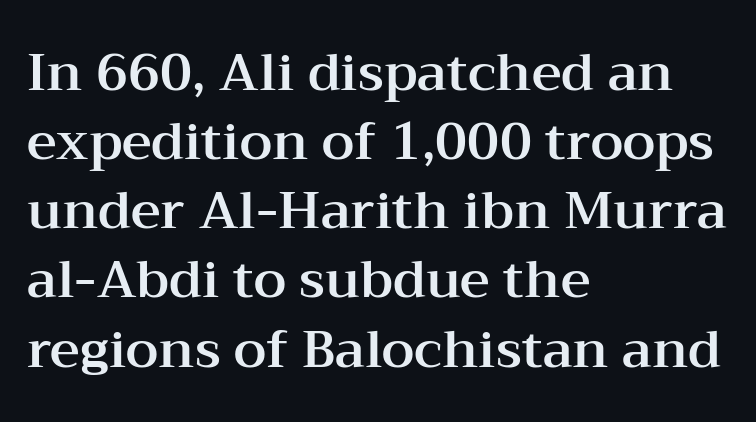
{"serif": "yes", "italic": "no", "width": "wide", "stroke_contrast": "medium", "x_height": "medium", "monospaced": "no", "underline": "no", "align": "left", "line_spacing": "normal", "line_spacing_ratio": 1.33, "letter_spacing": "normal", "letter_spacing_em": 0.0, "glyph_px": 52}
